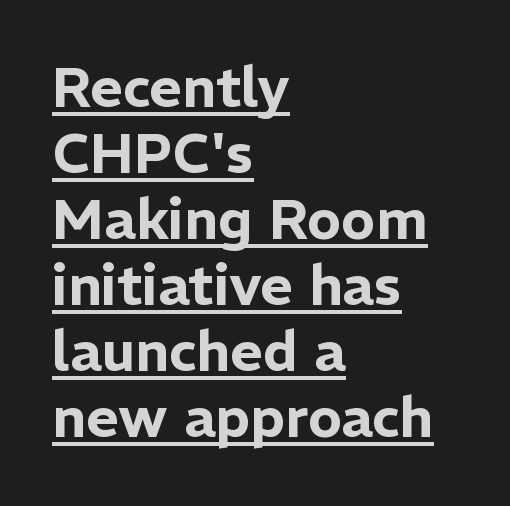
Nope, not italic — everything's standing straight. Think of a printed novel: that variable character pitch is what you see here. The glyphs are accompanied by a horizontal stroke just below them. The setting favours the left margin, as ordinary paragraphs usually do.
